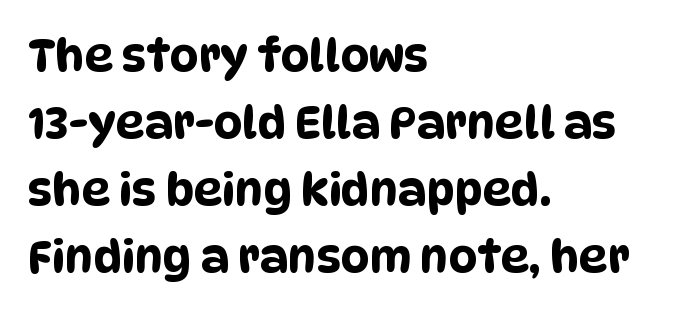
Regarding serifs, this sample does without them. The rows are spaced the way most documents space them. Alignment: flush left. You could call the tracking neutral — neither tight nor loose. The specimen omits any rule beneath the text block's lines.
